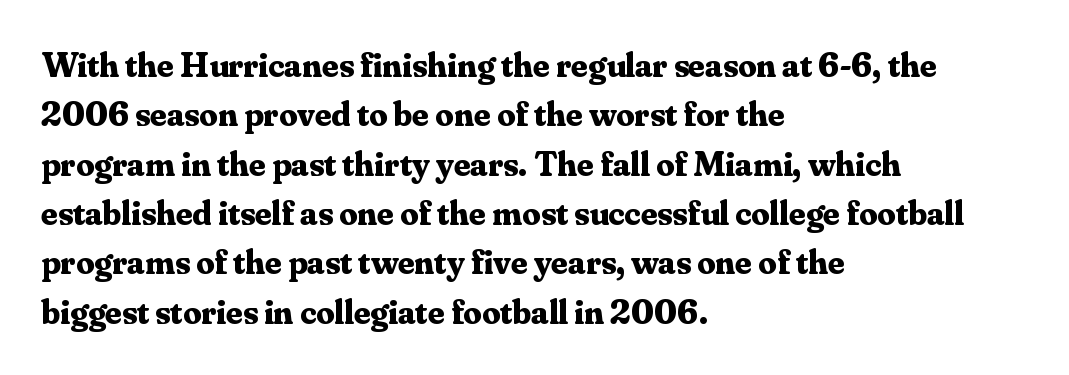
Compared with an ordinary text face, these strokes are far heavier — a full bold. This sample is left-justified, so line endings fall wherever the words run out. Words appear dense and cohesive because spacing is normal. Observe the serifs anchoring each vertical stroke in this sample. Only glyphs here, with clear space below each row. Italic: no, the glyphs are upright roman.
